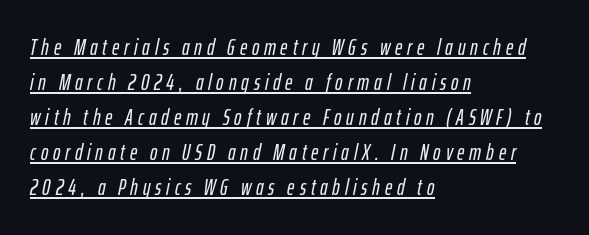
Letter spacing: wide. Has an underline been added? It has. These lines were composed using italics. Reading down the column, the eye jumps a familiar distance to each next line. If you drew a ruler down the left edge, every line would touch it.
